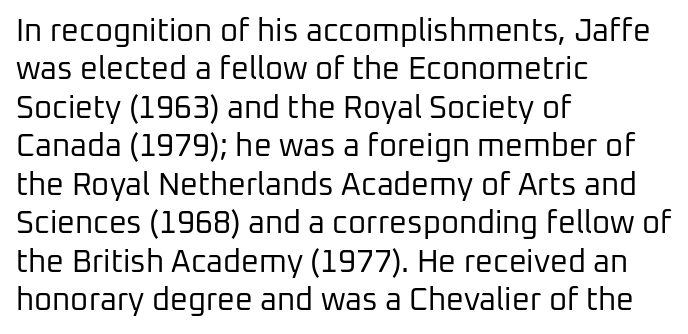
The image shows 31 px regular-weight sans-serif type, upright; set left-aligned, line spacing 1.24x, normal letter spacing, not underlined; low stroke contrast and a medium x-height.
